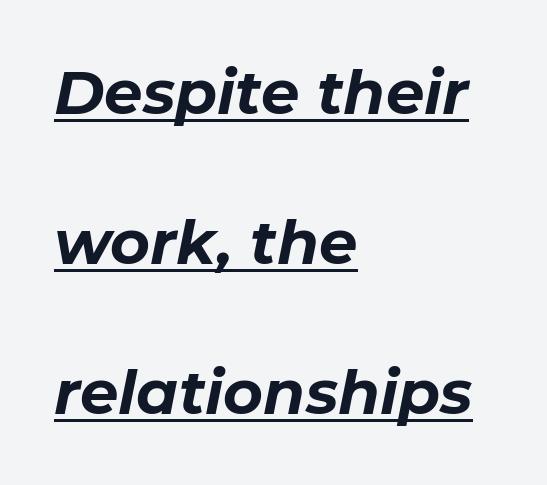
The image shows 61 px bold type, italic (leaning right); set left-aligned, loose line spacing (2.46x), normal letter spacing, underlined; low stroke contrast and a medium x-height.
